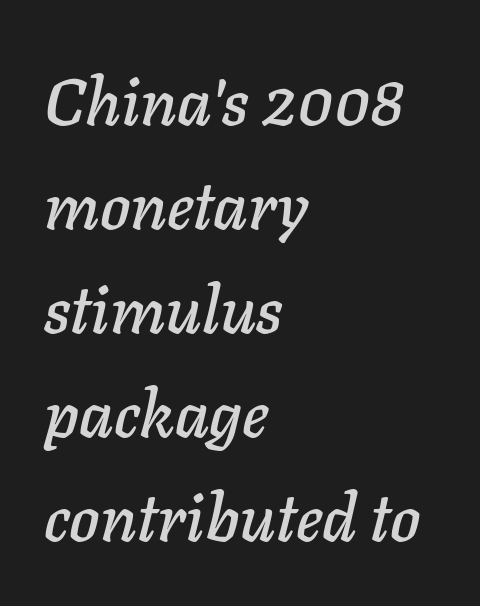
Q: Is the text italic (slanted)? A: Yes, it leans right by about 11 degrees.
Q: Is the text underlined? A: No.
Q: How is the paragraph aligned? A: Left-aligned.
Q: Is the spacing between letters normal or unusually wide? A: Normal.
Q: Is the spacing between lines tight, normal or loose? A: Normal.
Q: Width (condensed, normal, or wide)? A: Normal.
Q: Stroke contrast? A: Low.
Q: x-height? A: Medium.
Q: Monospaced? A: No.
